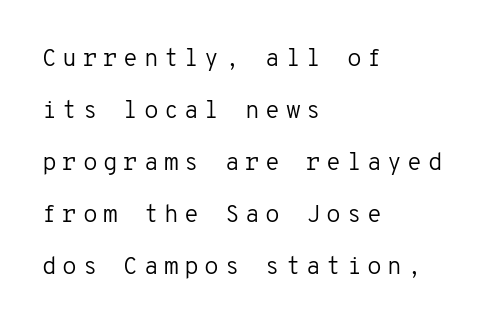
The line-height multiplier appears high, well above default. Italic? Not at all — the glyphs are vertical. This sample uses expanded letter spacing, leaving extra air between glyphs. Any mark beneath the type? The region is blank.
